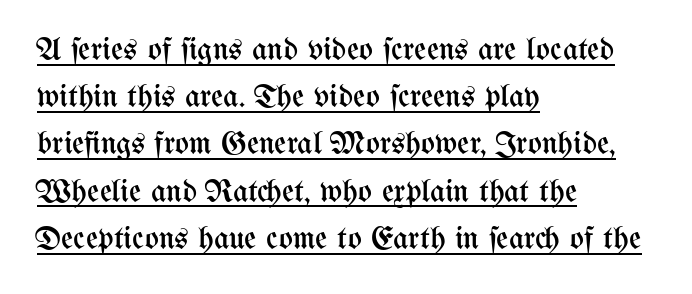
Q: Is the text bold? A: No.
Q: Is the text italic (slanted)? A: No, it is upright.
Q: Is the text underlined? A: Yes.
Q: How is the paragraph aligned? A: Left-aligned.
Q: Is the spacing between letters normal or unusually wide? A: Normal.
Q: Is the spacing between lines tight, normal or loose? A: Normal.
Q: Width (condensed, normal, or wide)? A: Condensed.
Q: Stroke contrast? A: Medium.
Q: x-height? A: Medium.
Q: Monospaced? A: No.
